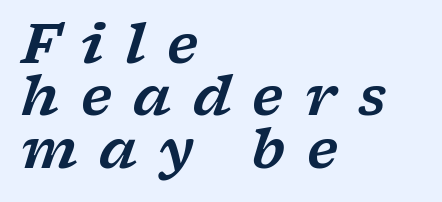
The image shows 54 px wide serif type, italic (leaning right); set left-aligned, tight line spacing (0.97x), unusually wide letter spacing (+0.4 em), not underlined; low stroke contrast and a medium x-height.
